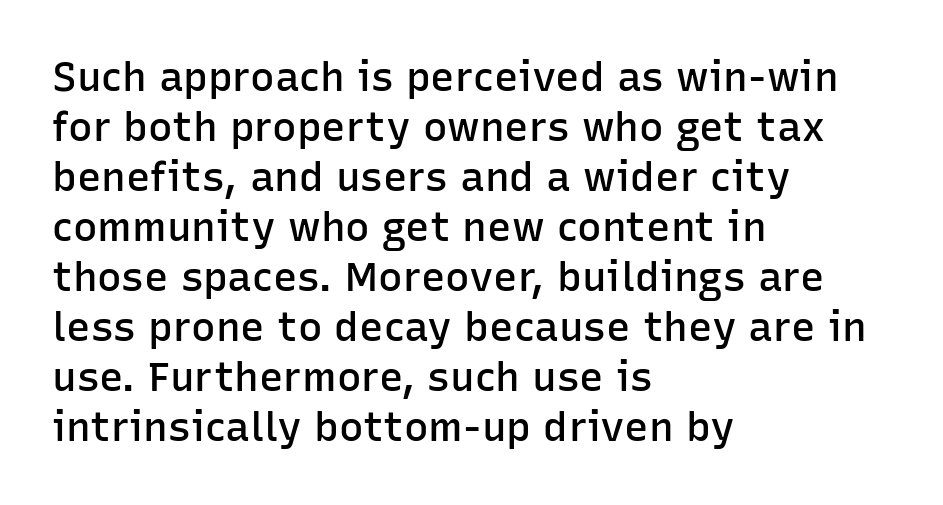
{"serif": "no", "italic": "no", "bold": "semi", "weight": "semibold", "width": "normal", "stroke_contrast": "low", "x_height": "medium", "monospaced": "no", "underline": "no", "align": "left", "line_spacing_ratio": 1.22, "letter_spacing": "normal", "letter_spacing_em": 0.0, "glyph_px": 41}
